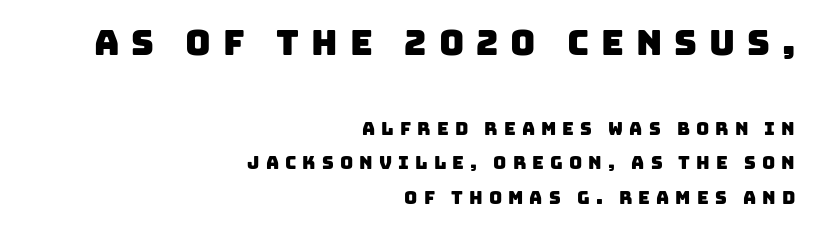
Type without underlining. Serifs: no, the terminals of the letterforms are clean. Tracking here is generous; glyphs stand well apart from one another. Is this a fixed-width face? No — the glyphs have proportional, varying widths. These lines are set flush right with a ragged left edge.
